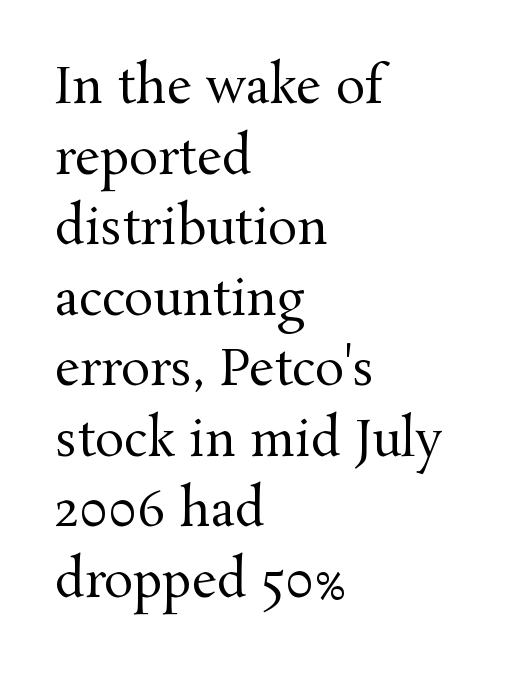
The image shows 49 px regular-weight serif type, upright; set left-aligned, normal line spacing (1.44x), normal letter spacing, not underlined; medium stroke contrast and a medium x-height.
